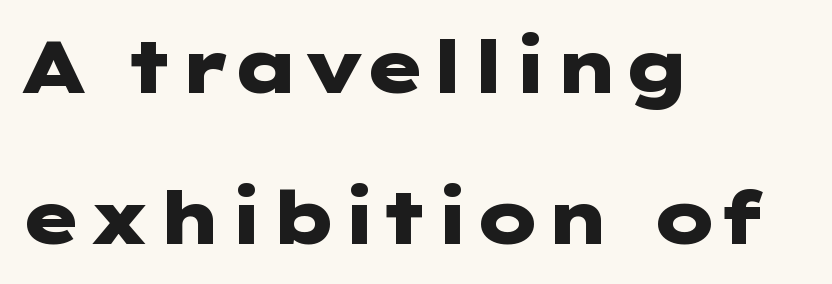
{"serif": "no", "italic": "no", "bold": "yes", "weight": "heavy", "width": "wide", "stroke_contrast": "low", "x_height": "medium", "underline": "no", "align": "left", "line_spacing": "loose", "line_spacing_ratio": 2.07, "letter_spacing": "normal", "letter_spacing_em": 0.0, "glyph_px": 73}
